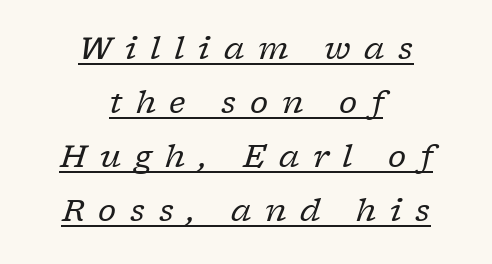
Q: Is the text bold? A: No.
Q: Is the text italic (slanted)? A: Yes, it leans right by about 17 degrees.
Q: Is the typeface a serif or a sans-serif typeface? A: Serif.
Q: Is the text underlined? A: Yes.
Q: How is the paragraph aligned? A: Centered.
Q: Is the spacing between letters normal or unusually wide? A: Unusually wide.
Q: Width (condensed, normal, or wide)? A: Normal.
Q: Stroke contrast? A: Low.
Q: x-height? A: Medium.
Q: Monospaced? A: No.
